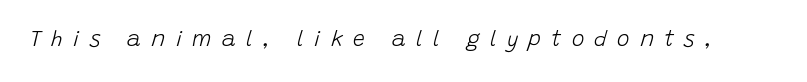
Q: Is the text bold? A: No.
Q: Is the text italic (slanted)? A: Yes, it leans right by about 15 degrees.
Q: Is the text underlined? A: No.
Q: Is the spacing between letters normal or unusually wide? A: Unusually wide.
